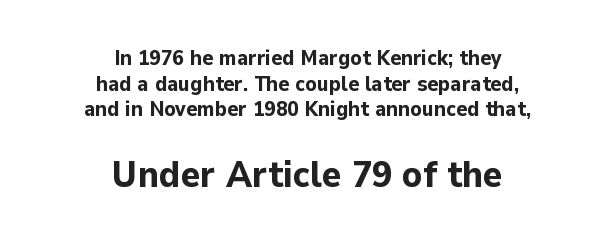
The passage shown is typed in a proportional face where columns would drift. Grotesque or geometric, the face here clearly has no serifs. The rendering keeps characters at their native spacing. Notice how thick the strokes are: this is what a full bold looks like. Bare-footed words on every line.
